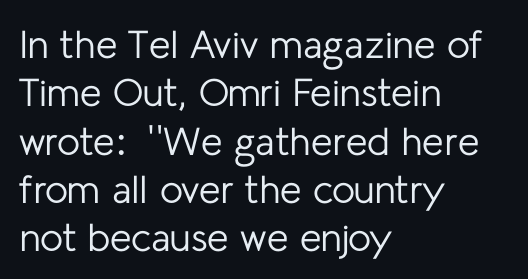
No heavy texture on the line: the type isn't bold. Quick note: not italic, upright. In CSS terms this would be text-align: left. How are the letters spaced? Ordinarily, with no added tracking. Spacing verdict: proportional, widths tailored to each character. The space beneath each line is pristine and unruled.
